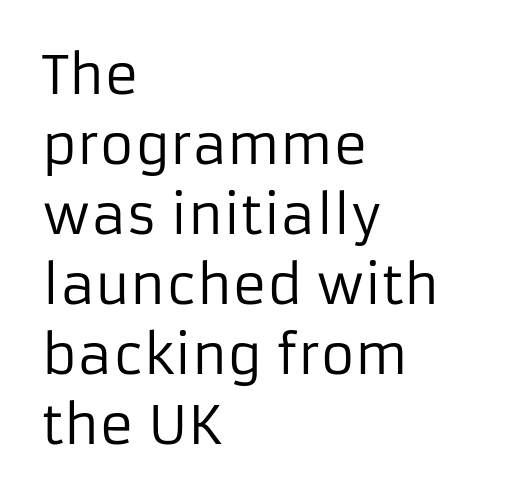
The image shows 53 px regular-weight sans-serif type, upright; set left-aligned, normal line spacing (1.32x), normal letter spacing, not underlined; low stroke contrast and a medium x-height.
